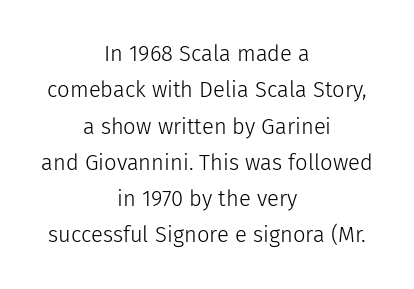
{"italic": "no", "bold": "no", "underline": "no", "align": "center", "line_spacing": "normal", "line_spacing_ratio": 1.65, "letter_spacing": "normal", "letter_spacing_em": 0.0, "glyph_px": 22}
